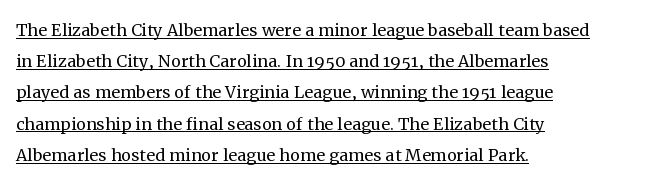
The image shows 22 px text type, upright; set left-aligned, normal line spacing (1.42x), normal letter spacing, underlined.
